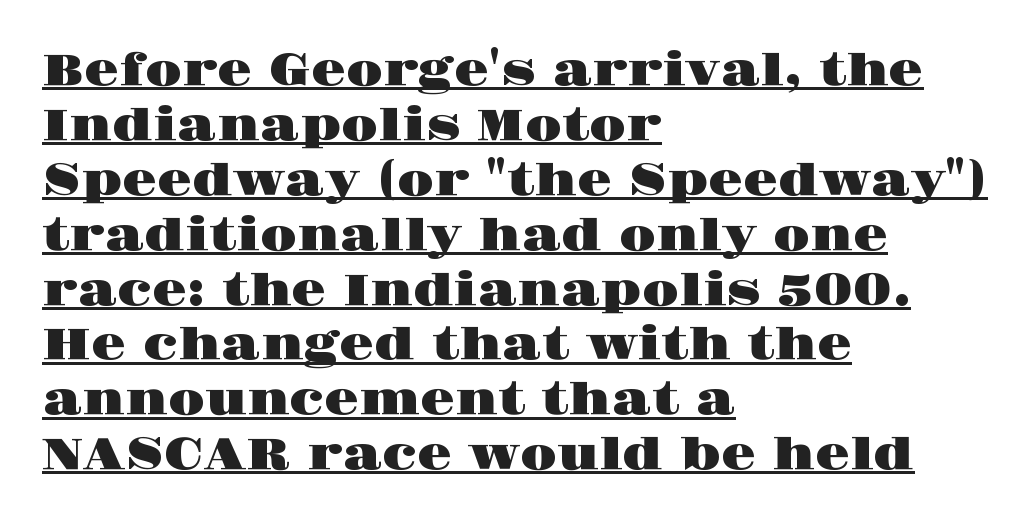
Q: Is the text italic (slanted)? A: No, it is upright.
Q: Is the typeface a serif or a sans-serif typeface? A: Serif.
Q: Is the text underlined? A: Yes.
Q: How is the paragraph aligned? A: Left-aligned.
Q: Is the spacing between letters normal or unusually wide? A: Normal.
Q: Width (condensed, normal, or wide)? A: Wide.
Q: Stroke contrast? A: High.
Q: x-height? A: Large.
Q: Monospaced? A: No.
